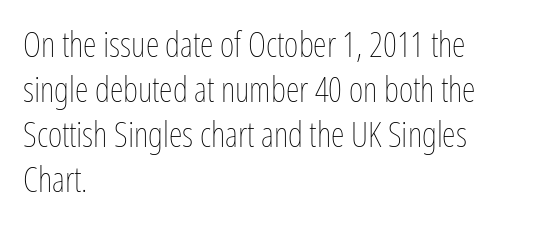
The image shows 35 px thin, condensed type, upright; set left-aligned, normal line spacing (1.29x), normal letter spacing, not underlined; low stroke contrast and a medium x-height.
